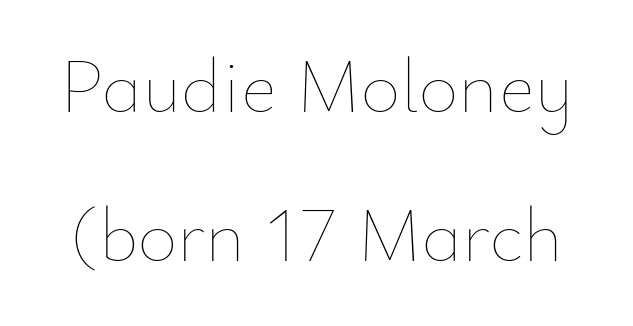
Q: Is the text bold? A: No.
Q: Is the text italic (slanted)? A: No, it is upright.
Q: Is the text underlined? A: No.
Q: Is the spacing between letters normal or unusually wide? A: Normal.
Q: Is the spacing between lines tight, normal or loose? A: Loose.
Q: Width (condensed, normal, or wide)? A: Normal.
Q: Stroke contrast? A: Low.
Q: x-height? A: Small.
Q: Monospaced? A: No.
